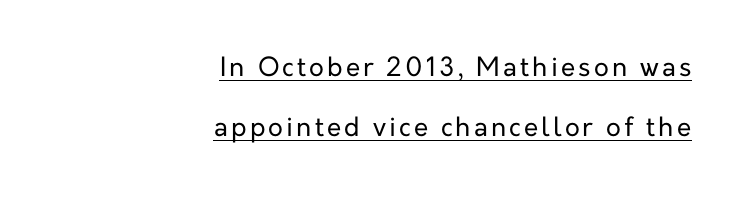
The image shows 26 px text type, upright; set right-aligned, loose line spacing (2.32x), underlined.
